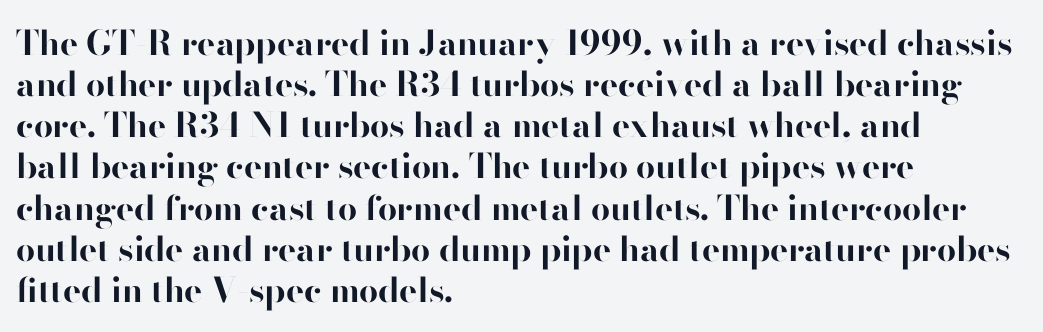
{"serif": "no", "italic": "no", "bold": "yes", "weight": "bold", "width": "normal", "stroke_contrast": "high", "x_height": "small", "monospaced": "no", "underline": "no", "align": "left", "line_spacing_ratio": 1.21, "letter_spacing": "normal", "letter_spacing_em": 0.0, "glyph_px": 34}
